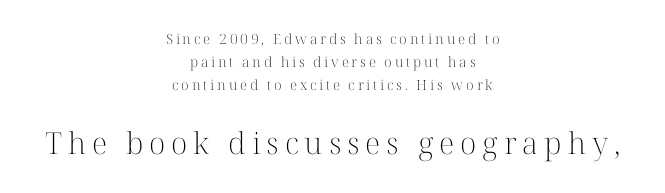
The leading is moderate, giving the passage an even texture. Alignment: centered. This rendering widens character spacing well past its baseline value. The letters carry serifs — small finishing strokes at the ends of their stems.
